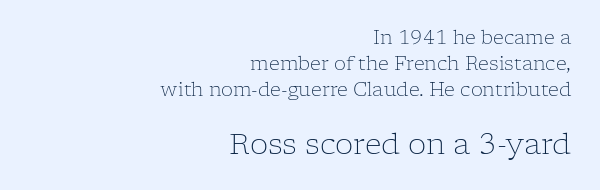
Q: Is the text bold? A: No.
Q: Is the text italic (slanted)? A: No, it is upright.
Q: Is the typeface a serif or a sans-serif typeface? A: Serif.
Q: Is the text underlined? A: No.
Q: How is the paragraph aligned? A: Right-aligned.
Q: Is the spacing between letters normal or unusually wide? A: Normal.
Q: Is the spacing between lines tight, normal or loose? A: Normal.
Q: Which block of text is set in a larger size, the first (top) or the second (bottom)? A: The second (bottom) one.
Q: Width (condensed, normal, or wide)? A: Normal.
Q: Stroke contrast? A: Low.
Q: x-height? A: Medium.
Q: Monospaced? A: No.
